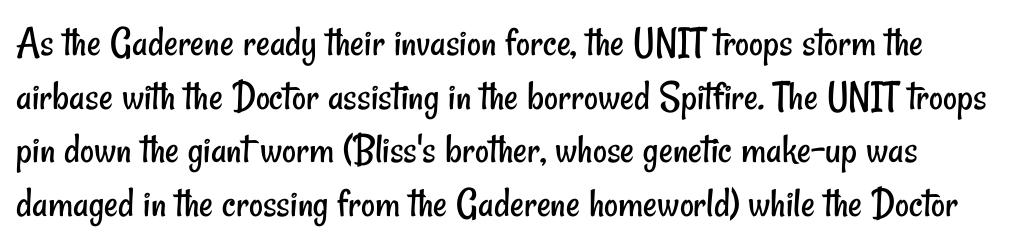
The image shows 43 px regular-weight, condensed sans-serif type; set normal line spacing (1.25x), normal letter spacing, not underlined; low stroke contrast and a small x-height.
